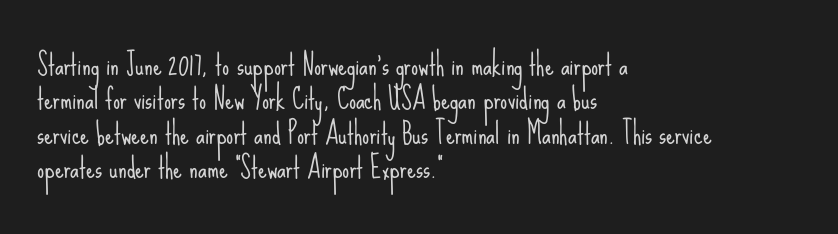
Q: Is the text bold? A: No.
Q: Is the text italic (slanted)? A: No, it is upright.
Q: Is the typeface a serif or a sans-serif typeface? A: Sans-serif.
Q: Is the text underlined? A: No.
Q: How is the paragraph aligned? A: Left-aligned.
Q: Is the spacing between letters normal or unusually wide? A: Normal.
Q: Width (condensed, normal, or wide)? A: Condensed.
Q: Stroke contrast? A: Low.
Q: x-height? A: Small.
Q: Monospaced? A: No.
